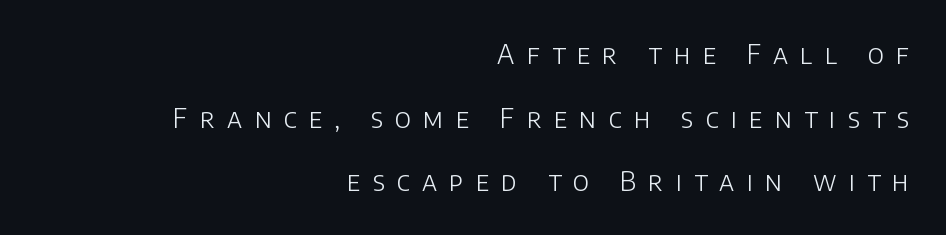
Q: Is the text bold? A: No.
Q: Is the text italic (slanted)? A: No, it is upright.
Q: Is the text underlined? A: No.
Q: How is the paragraph aligned? A: Right-aligned.
Q: Is the spacing between letters normal or unusually wide? A: Unusually wide.
Q: Is the spacing between lines tight, normal or loose? A: Loose.
